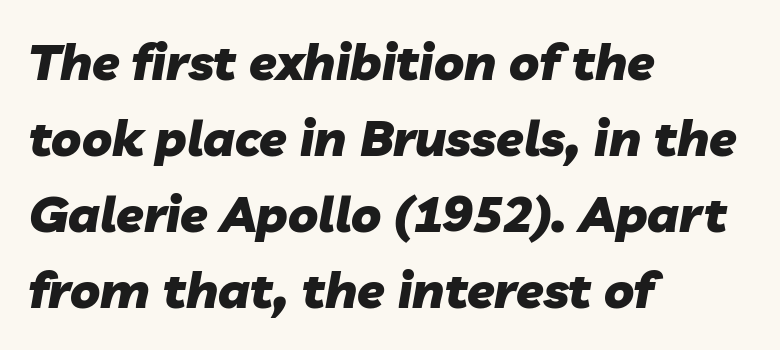
The image shows 50 px heavy type, italic (leaning right); set left-aligned, normal line spacing (1.52x), normal letter spacing, not underlined; low stroke contrast and a medium x-height.
